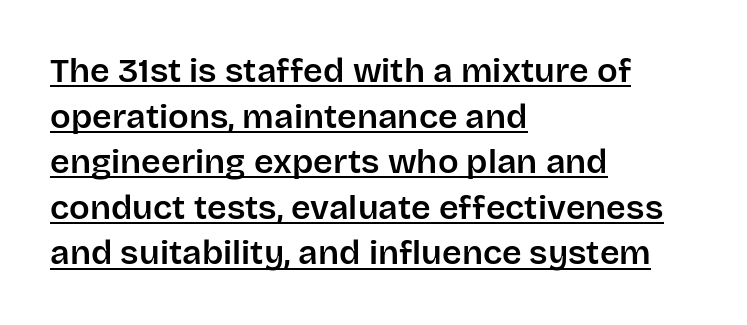
The image shows 34 px sans-serif type, upright; set left-aligned, normal line spacing (1.34x), normal letter spacing, underlined; low stroke contrast and a large x-height.
